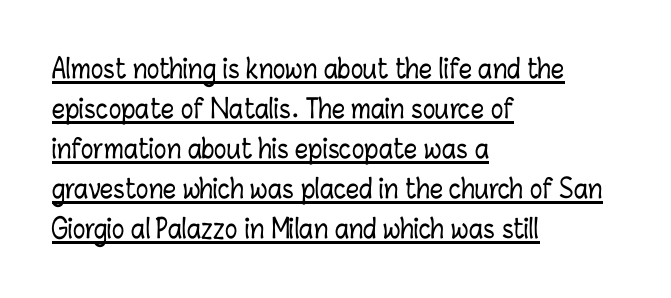
Posture: straight, roman, zero tilt. A continuous stroke trails under the words, as in a hyperlink. The ragged edge is on the right, which tells us the setting is flush left. Short note: letters normally spaced. Horizontal bands of white between lines are of average thickness.
